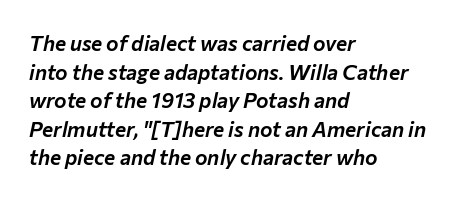
{"italic": "yes", "lean": "right", "slant_degrees": 12, "underline": "no", "align": "left", "line_spacing": "normal", "line_spacing_ratio": 1.36, "letter_spacing": "normal", "letter_spacing_em": 0.0, "glyph_px": 21}
